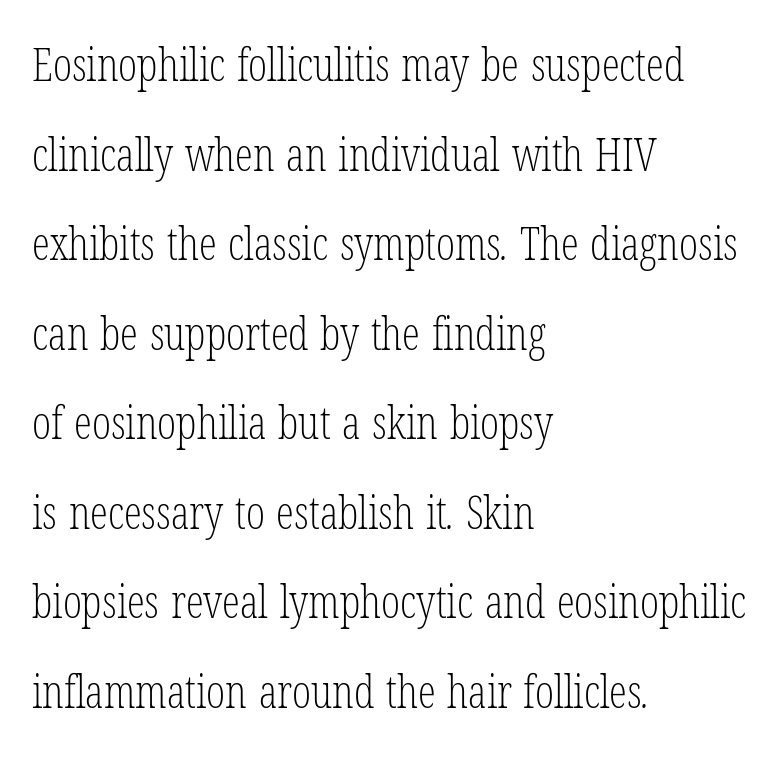
Q: Is the text bold? A: No.
Q: Is the typeface a serif or a sans-serif typeface? A: Serif.
Q: Is the text underlined? A: No.
Q: How is the paragraph aligned? A: Left-aligned.
Q: Is the spacing between letters normal or unusually wide? A: Normal.
Q: Is the spacing between lines tight, normal or loose? A: Loose.
Q: Width (condensed, normal, or wide)? A: Condensed.
Q: Stroke contrast? A: Low.
Q: x-height? A: Medium.
Q: Monospaced? A: No.
